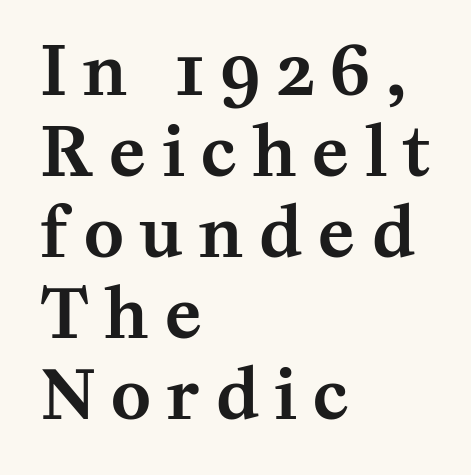
Yep, those are serifs on the letters. The passage shown has open, widely tracked lettering throughout. Has an underline been added? It has not. Each line starts at the same left margin while the right side varies.
